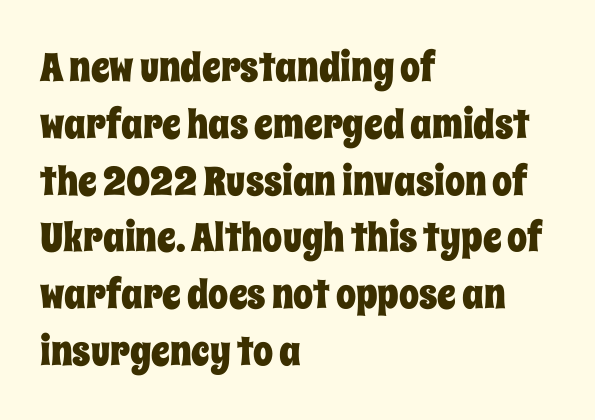
Q: Is the text italic (slanted)? A: No, it is upright.
Q: Is the text underlined? A: No.
Q: How is the paragraph aligned? A: Left-aligned.
Q: Is the spacing between letters normal or unusually wide? A: Normal.
Q: Is the spacing between lines tight, normal or loose? A: Normal.
Q: Width (condensed, normal, or wide)? A: Condensed.
Q: Stroke contrast? A: Low.
Q: x-height? A: Large.
Q: Monospaced? A: No.
